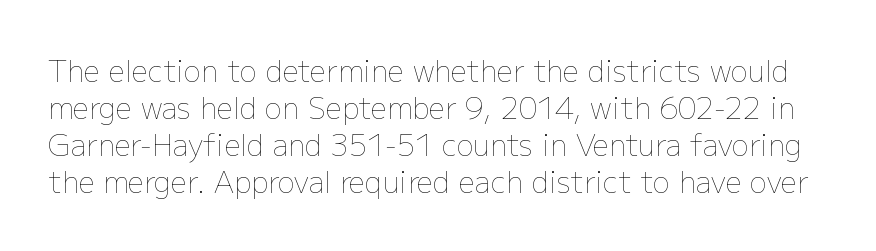
Q: Is the text bold? A: No.
Q: Is the text italic (slanted)? A: No, it is upright.
Q: Is the text underlined? A: No.
Q: Is the spacing between letters normal or unusually wide? A: Normal.
Q: Is the spacing between lines tight, normal or loose? A: Normal.
Q: Width (condensed, normal, or wide)? A: Normal.
Q: Stroke contrast? A: Low.
Q: x-height? A: Medium.
Q: Monospaced? A: No.
